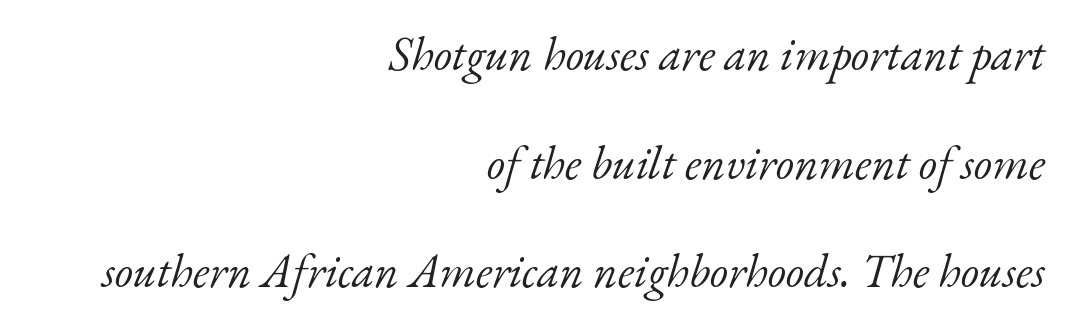
Letter spacing: default. Descenders are the only things crossing below the line. Type style note: has serifs. Tall strokes in this sample are angled rather than plumb. Reading down the column, the eye jumps a long way to each next line.
